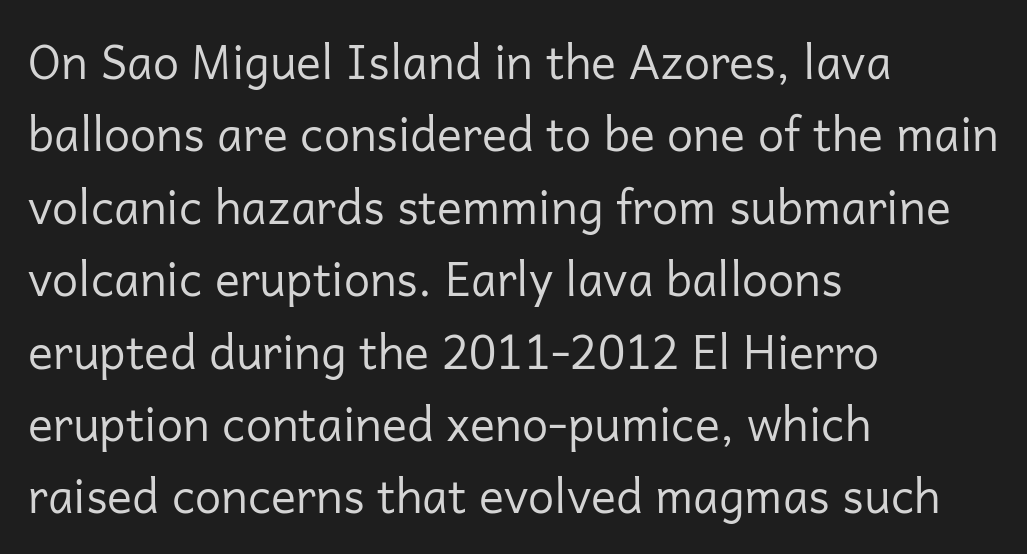
{"serif": "no", "italic": "no", "bold": "no", "weight": "regular", "width": "normal", "stroke_contrast": "low", "x_height": "medium", "monospaced": "no", "underline": "no", "align": "left", "line_spacing": "normal", "line_spacing_ratio": 1.54, "letter_spacing": "normal", "letter_spacing_em": 0.0, "glyph_px": 47}
